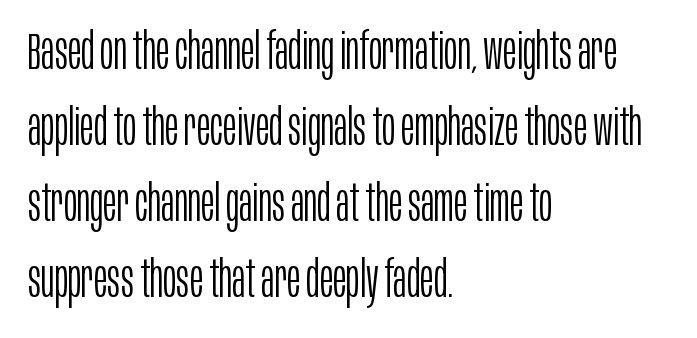
{"serif": "no", "italic": "no", "bold": "no", "weight": "light", "width": "condensed", "stroke_contrast": "low", "x_height": "large", "monospaced": "no", "underline": "no", "align": "left", "line_spacing": "normal", "line_spacing_ratio": 1.49, "letter_spacing": "normal", "letter_spacing_em": 0.0, "glyph_px": 51}
